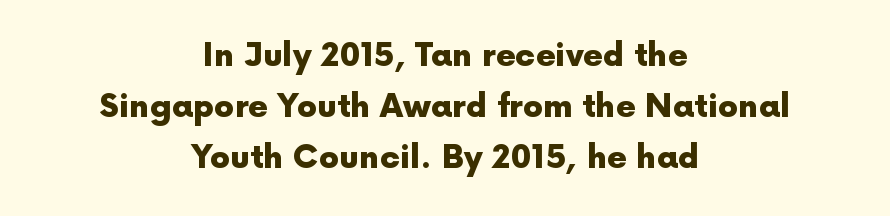
Any mark beneath the type? The region is blank. The typesetter chose a symmetrical, centered arrangement here. Between one letter and the next there's only the usual sliver of space. The lines sit at an ordinary, default distance from one another. Each letter's strokes conclude bluntly, with no projecting serifs.
